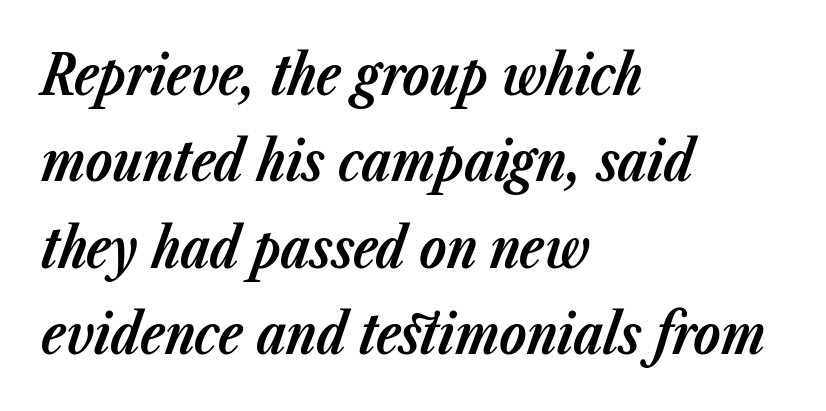
Q: Is the text bold? A: Yes.
Q: Is the text italic (slanted)? A: Yes, it leans right by about 23 degrees.
Q: Is the text underlined? A: No.
Q: How is the paragraph aligned? A: Left-aligned.
Q: Is the spacing between letters normal or unusually wide? A: Normal.
Q: Is the spacing between lines tight, normal or loose? A: Normal.
Q: Width (condensed, normal, or wide)? A: Normal.
Q: Stroke contrast? A: Low.
Q: x-height? A: Medium.
Q: Monospaced? A: No.
